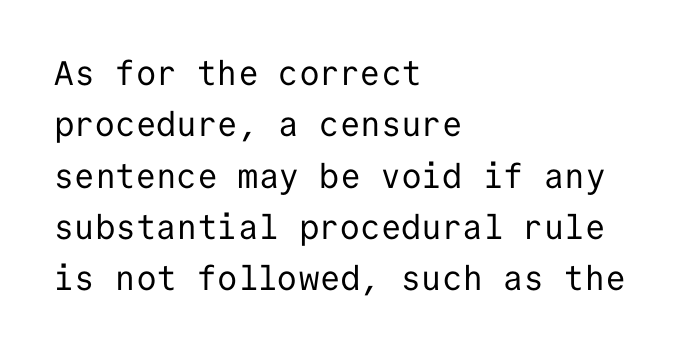
Q: Is the text bold? A: No.
Q: Is the text italic (slanted)? A: No, it is upright.
Q: Is the typeface a serif or a sans-serif typeface? A: Sans-serif.
Q: Is the text underlined? A: No.
Q: How is the paragraph aligned? A: Left-aligned.
Q: Is the spacing between letters normal or unusually wide? A: Normal.
Q: Is the spacing between lines tight, normal or loose? A: Normal.
Q: Width (condensed, normal, or wide)? A: Normal.
Q: Stroke contrast? A: Low.
Q: x-height? A: Medium.
Q: Monospaced? A: Yes.
